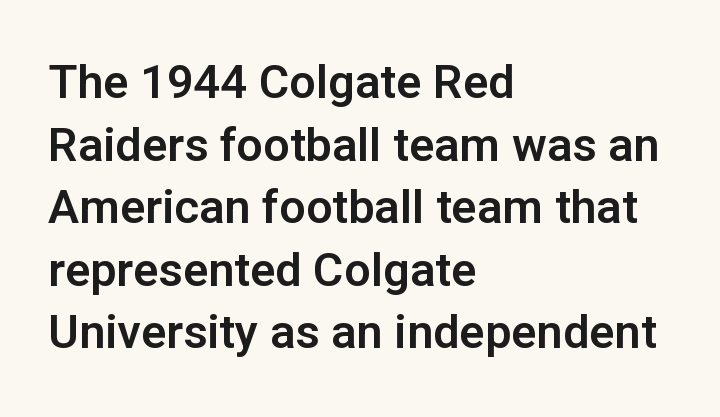
The image shows 47 px sans-serif type, upright; set left-aligned, normal line spacing (1.33x), normal letter spacing, not underlined; low stroke contrast and a medium x-height.
